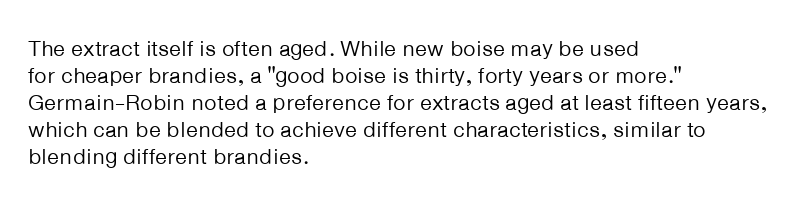
The image shows 22 px text type, upright; set left-aligned, line spacing 1.23x, normal letter spacing, not underlined.
